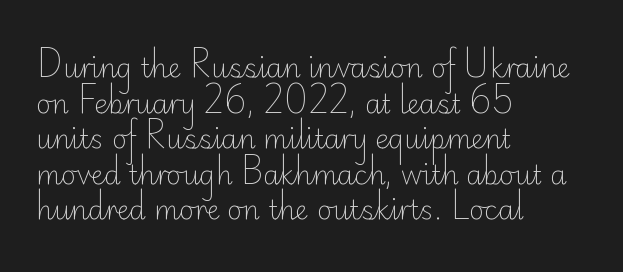
The image shows 26 px text type, upright; set left-aligned, normal line spacing (1.37x), normal letter spacing, not underlined.
